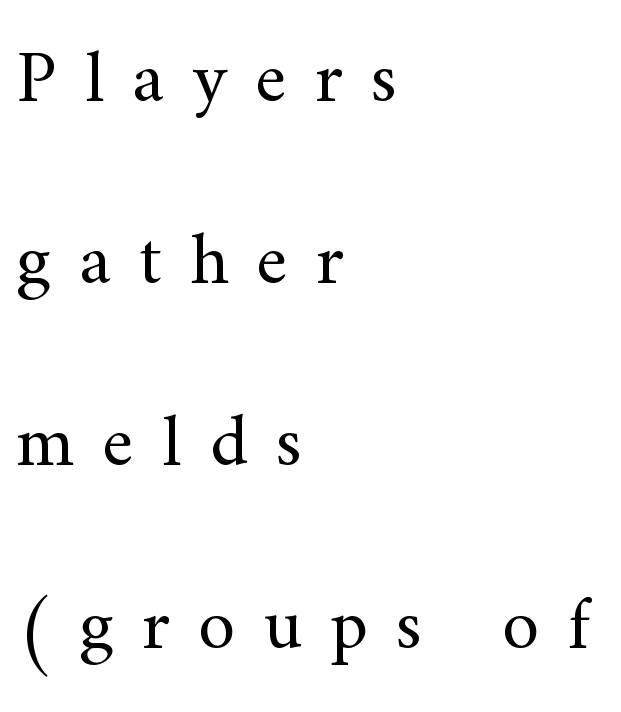
Q: Is the text bold? A: No.
Q: Is the text italic (slanted)? A: No, it is upright.
Q: Is the typeface a serif or a sans-serif typeface? A: Serif.
Q: Is the text underlined? A: No.
Q: How is the paragraph aligned? A: Left-aligned.
Q: Is the spacing between letters normal or unusually wide? A: Unusually wide.
Q: Is the spacing between lines tight, normal or loose? A: Loose.
Q: Width (condensed, normal, or wide)? A: Normal.
Q: Stroke contrast? A: Medium.
Q: x-height? A: Small.
Q: Monospaced? A: No.
